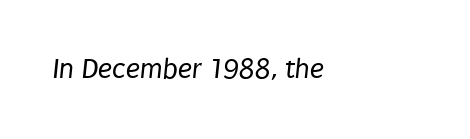
The image shows 29 px regular-weight, condensed sans-serif type; set left-aligned, normal letter spacing, not underlined; low stroke contrast and a large x-height.
